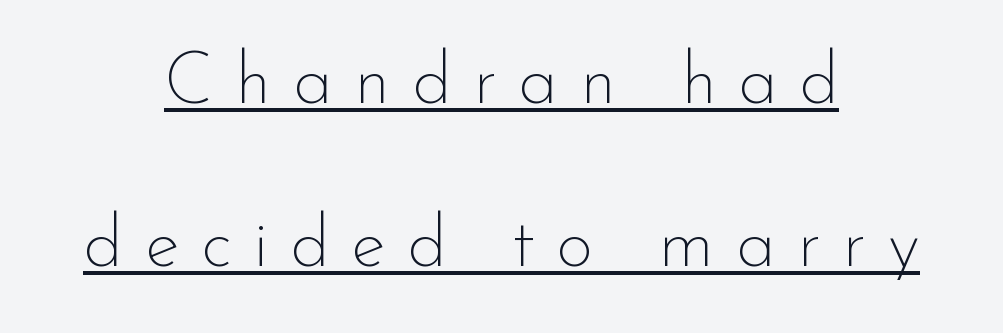
Q: Is the text bold? A: No.
Q: Is the text italic (slanted)? A: No, it is upright.
Q: Is the typeface a serif or a sans-serif typeface? A: Sans-serif.
Q: Is the text underlined? A: Yes.
Q: How is the paragraph aligned? A: Centered.
Q: Is the spacing between letters normal or unusually wide? A: Unusually wide.
Q: Is the spacing between lines tight, normal or loose? A: Loose.
Q: Width (condensed, normal, or wide)? A: Normal.
Q: Stroke contrast? A: Low.
Q: x-height? A: Small.
Q: Monospaced? A: No.
